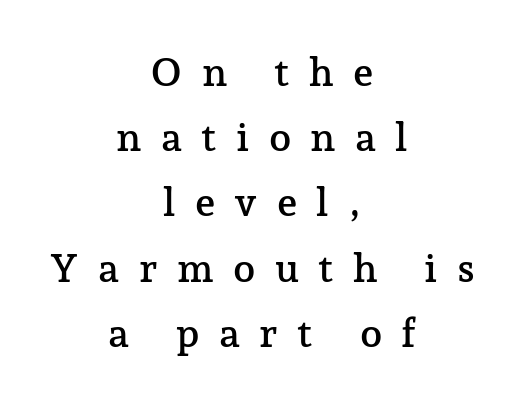
{"serif": "yes", "italic": "no", "width": "normal", "stroke_contrast": "low", "x_height": "medium", "monospaced": "no", "underline": "no", "align": "center", "line_spacing": "normal", "line_spacing_ratio": 1.63, "letter_spacing": "wide", "letter_spacing_em": 0.48, "glyph_px": 40}
